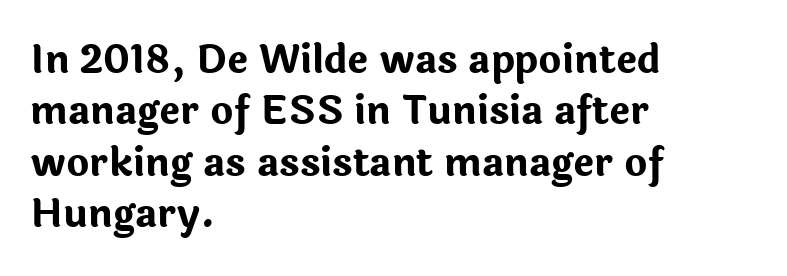
Q: Is the text bold? A: Yes.
Q: Is the text italic (slanted)? A: No, it is upright.
Q: Is the typeface a serif or a sans-serif typeface? A: Sans-serif.
Q: Is the text underlined? A: No.
Q: How is the paragraph aligned? A: Left-aligned.
Q: Is the spacing between letters normal or unusually wide? A: Normal.
Q: Is the spacing between lines tight, normal or loose? A: Normal.
Q: Width (condensed, normal, or wide)? A: Normal.
Q: Stroke contrast? A: Low.
Q: x-height? A: Medium.
Q: Monospaced? A: No.
